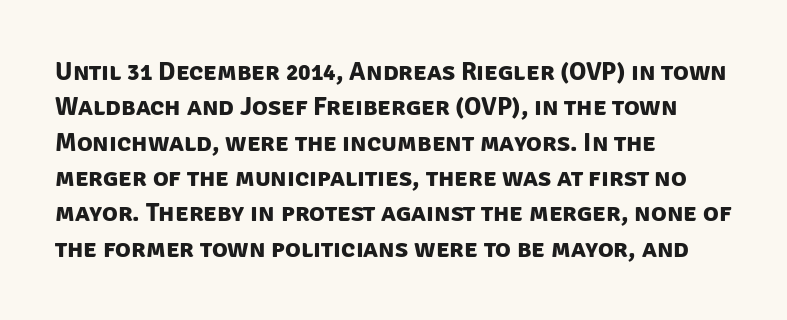
Q: Is the text bold? A: Yes.
Q: Is the text underlined? A: No.
Q: How is the paragraph aligned? A: Left-aligned.
Q: Is the spacing between letters normal or unusually wide? A: Normal.
Q: Is the spacing between lines tight, normal or loose? A: Normal.
